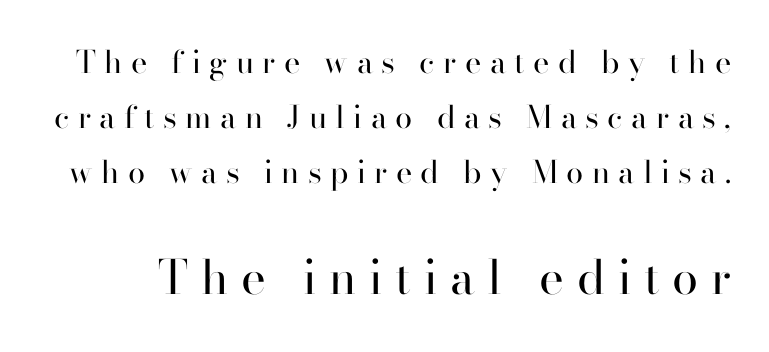
Rendered with straight, roman letterforms. This sample has the flowing, uneven cadence of proportional lettering. A bare baseline throughout the passage. The type family on display is of the serif kind. The font sits on the lighter half of the weight spectrum, regular included. What stands out about the letter spacing? Its width — letters are far apart.
